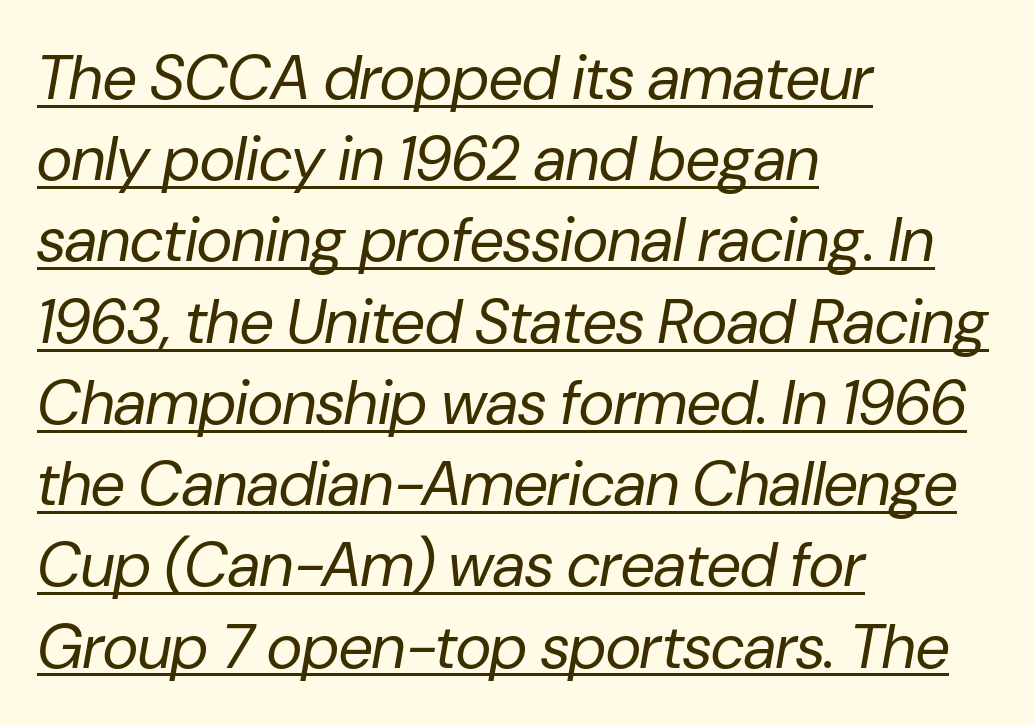
{"italic": "yes", "lean": "right", "slant_degrees": 10, "bold": "no", "weight": "regular", "width": "normal", "stroke_contrast": "low", "x_height": "medium", "monospaced": "no", "underline": "yes", "align": "left", "line_spacing": "normal", "line_spacing_ratio": 1.31, "letter_spacing": "normal", "letter_spacing_em": 0.0, "glyph_px": 62}
